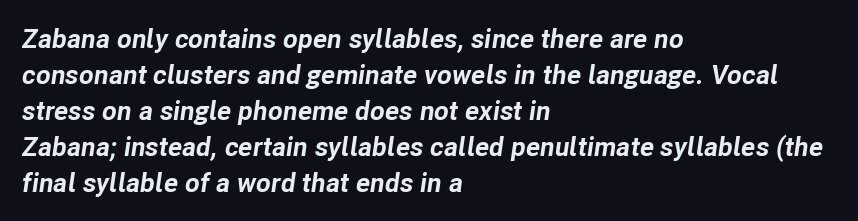
The image shows 27 px bold type, italic (leaning right); set left-aligned, normal line spacing (1.33x), normal letter spacing, not underlined.
